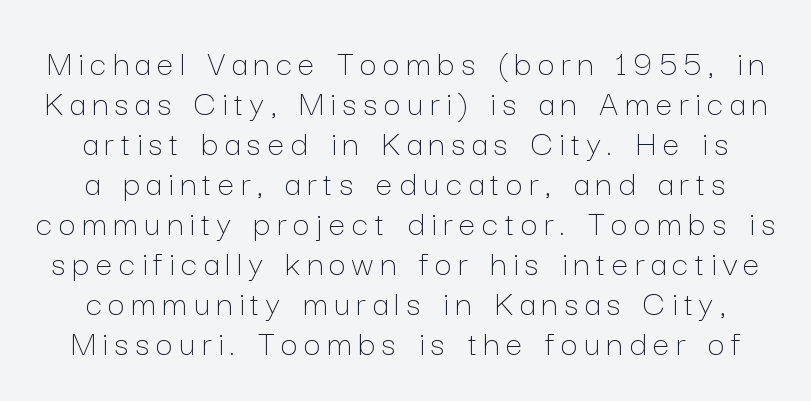
{"italic": "no", "bold": "no", "weight": "thin", "width": "normal", "stroke_contrast": "low", "x_height": "medium", "monospaced": "no", "underline": "no", "line_spacing": "tight", "line_spacing_ratio": 1.08, "glyph_px": 37}
